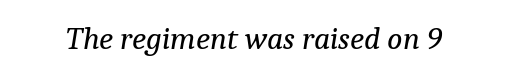
The zone under the glyphs is completely vacant. No extra ink here — the face is not bold. Regarding serifs, this sample has them. The text carries the slant typical of an italic or oblique font.
